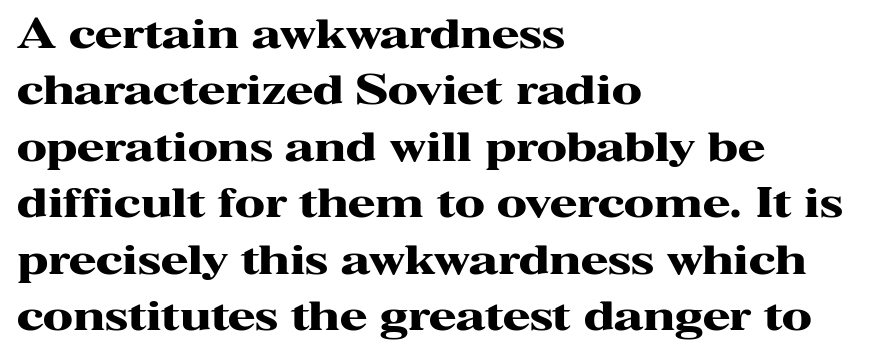
Short and long lines alike share a common starting point at left. The tracking reads as untouched default to a designer's eye. Posture: upright roman. Yep, those are serifs on the letters.
